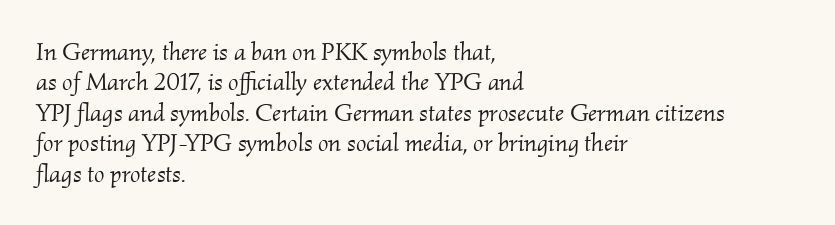
Q: Is the text bold? A: No.
Q: Is the text italic (slanted)? A: Yes, it leans right by about 2 degrees.
Q: Is the text underlined? A: No.
Q: How is the paragraph aligned? A: Left-aligned.
Q: Is the spacing between letters normal or unusually wide? A: Normal.
